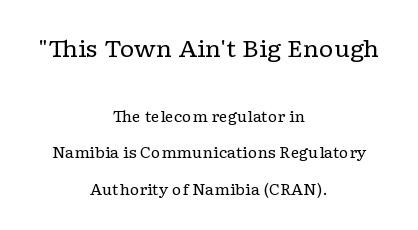
{"italic": "no", "bold": "no", "underline": "no", "align": "center", "line_spacing": "loose", "line_spacing_ratio": 2.45, "letter_spacing": "normal", "letter_spacing_em": 0.0, "larger_block": "first", "size_ratio": 1.53, "glyph_px": 23}
